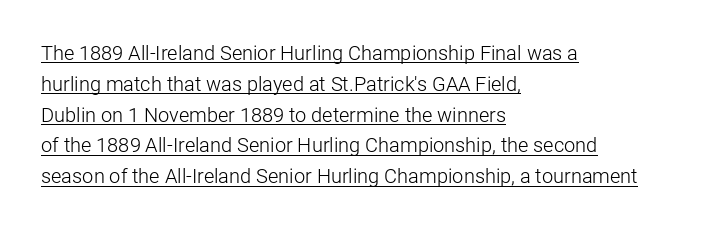
The image shows 20 px text type, upright; set left-aligned, normal line spacing (1.54x), normal letter spacing, underlined.
